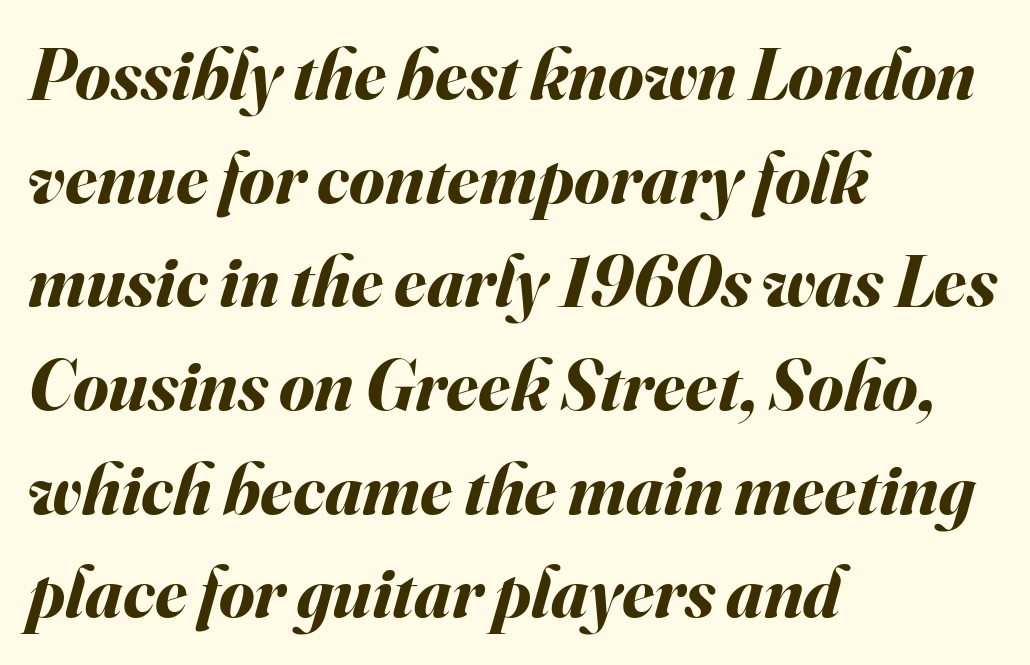
Only glyphs here, with clear space below each row. Does the weight exceed regular? Yes, all the way to bold. Looks like regular typesetting: each glyph gets only the width it needs. Standard letterfit; no display-style spreading of the glyphs. Rows of type keep a routine distance in the vertical direction. Layout note: lines flush left.
